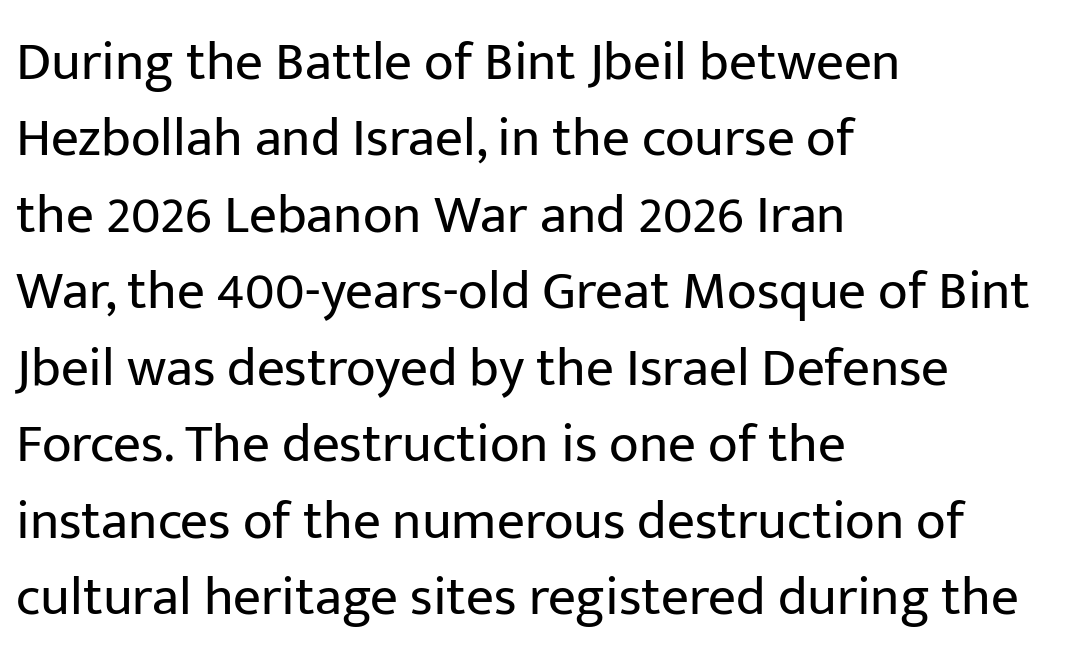
Q: Is the text bold? A: No.
Q: Is the text italic (slanted)? A: No, it is upright.
Q: Is the typeface a serif or a sans-serif typeface? A: Sans-serif.
Q: Is the text underlined? A: No.
Q: How is the paragraph aligned? A: Left-aligned.
Q: Is the spacing between letters normal or unusually wide? A: Normal.
Q: Is the spacing between lines tight, normal or loose? A: Normal.
Q: Width (condensed, normal, or wide)? A: Normal.
Q: Stroke contrast? A: Low.
Q: x-height? A: Medium.
Q: Monospaced? A: No.
